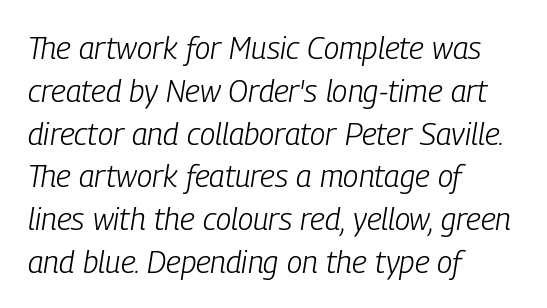
Lines of text with bare space underneath. Left-aligned paragraph, ragged on the right. Summary of weight: not heavy and not bold. Between one letter and the next there's only the usual sliver of space. In terms of leading, this rendering sits right in the middle. Note the varied advance widths — an 'i' is clearly narrower than an 'm'.
